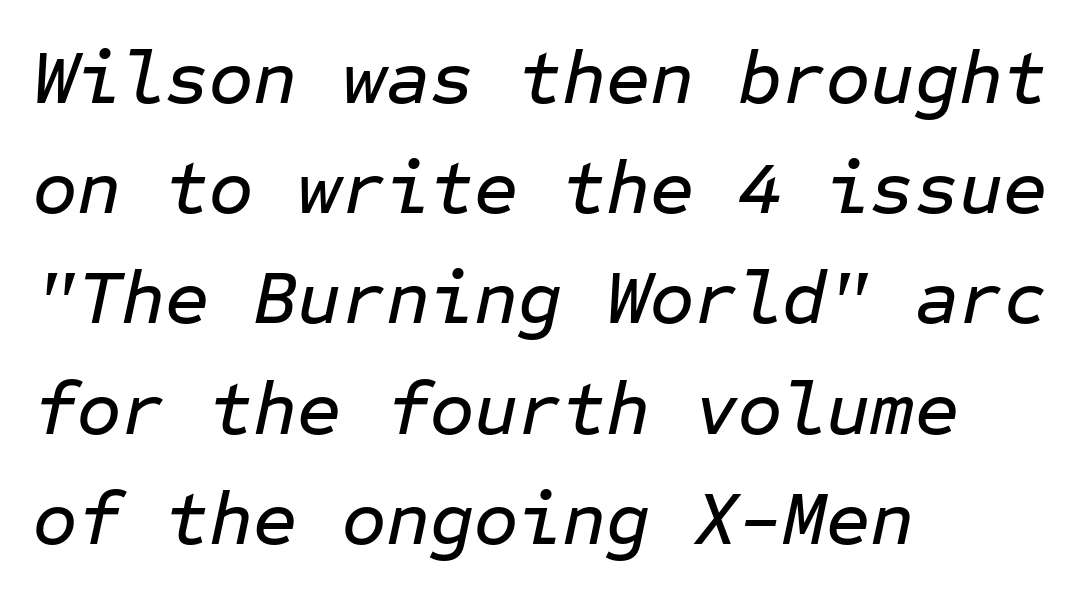
Q: Is the text italic (slanted)? A: Yes, it leans right by about 12 degrees.
Q: Is the text underlined? A: No.
Q: How is the paragraph aligned? A: Left-aligned.
Q: Is the spacing between letters normal or unusually wide? A: Normal.
Q: Is the spacing between lines tight, normal or loose? A: Normal.
Q: Width (condensed, normal, or wide)? A: Normal.
Q: Stroke contrast? A: Low.
Q: x-height? A: Medium.
Q: Monospaced? A: Yes.
